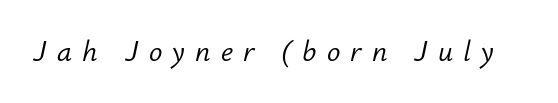
Q: Is the text bold? A: No.
Q: Is the text italic (slanted)? A: Yes, it leans right by about 12 degrees.
Q: Is the text underlined? A: No.
Q: Is the spacing between letters normal or unusually wide? A: Unusually wide.
Q: Width (condensed, normal, or wide)? A: Normal.
Q: Stroke contrast? A: Low.
Q: x-height? A: Small.
Q: Monospaced? A: No.
